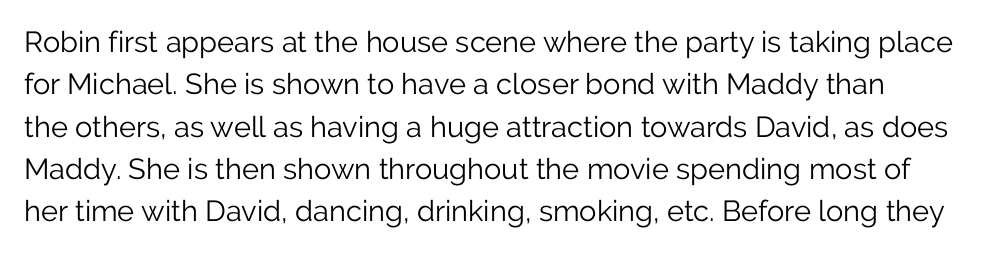
{"serif": "no", "italic": "no", "bold": "no", "weight": "light", "width": "normal", "stroke_contrast": "low", "x_height": "medium", "monospaced": "no", "underline": "no", "line_spacing": "normal", "line_spacing_ratio": 1.46, "letter_spacing": "normal", "letter_spacing_em": 0.0, "glyph_px": 29}
